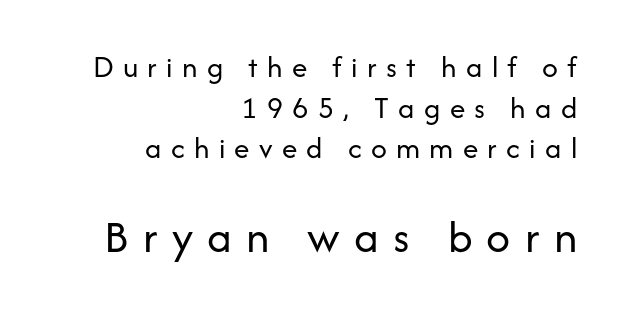
Classification — sans serif. Beneath every word, the page is bare. Normally led — the rows are evenly, conventionally spaced. Look at the glyph heights: the lower group is clearly the bigger setting.
